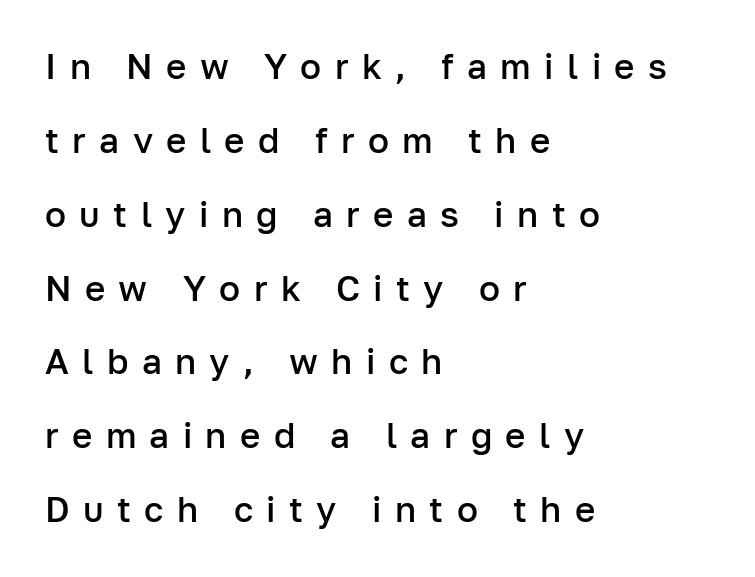
Q: Is the text bold? A: Semi-bold.
Q: Is the text italic (slanted)? A: No, it is upright.
Q: Is the typeface a serif or a sans-serif typeface? A: Sans-serif.
Q: Is the text underlined? A: No.
Q: How is the paragraph aligned? A: Left-aligned.
Q: Is the spacing between letters normal or unusually wide? A: Unusually wide.
Q: Is the spacing between lines tight, normal or loose? A: Loose.
Q: Width (condensed, normal, or wide)? A: Normal.
Q: Stroke contrast? A: Low.
Q: x-height? A: Medium.
Q: Monospaced? A: No.
